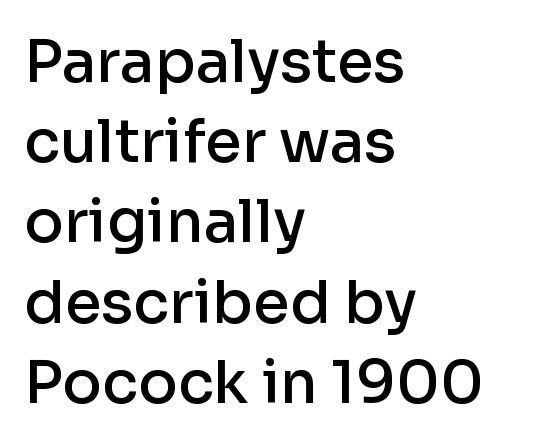
{"serif": "no", "italic": "no", "bold": "semi", "weight": "semibold", "width": "normal", "stroke_contrast": "low", "x_height": "medium", "monospaced": "no", "underline": "no", "align": "left", "line_spacing": "normal", "line_spacing_ratio": 1.36, "letter_spacing": "normal", "letter_spacing_em": 0.0, "glyph_px": 59}
